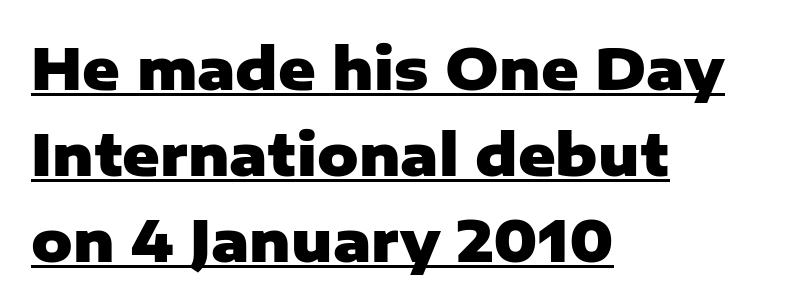
The image shows 57 px heavy sans-serif type, upright; set left-aligned, normal line spacing (1.51x), normal letter spacing, underlined; low stroke contrast and a medium x-height.
